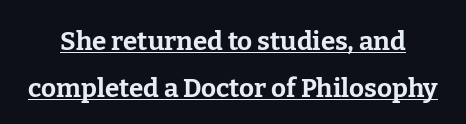
Notice how thick the strokes are: this is what a full bold looks like. The typesetter has applied underlining to the passage shown. What stands out about the letter spacing? Nothing — it is the standard amount. Italic? Not at all — the glyphs are vertical.
